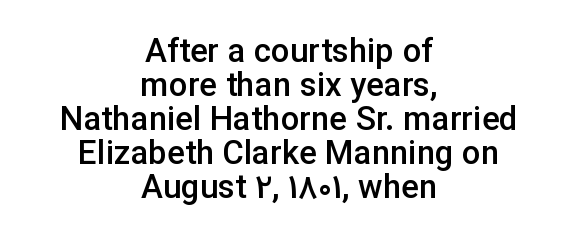
The image shows 33 px semibold sans-serif type, upright; set centered, tight line spacing (1.03x), normal letter spacing, not underlined; low stroke contrast and a medium x-height.
